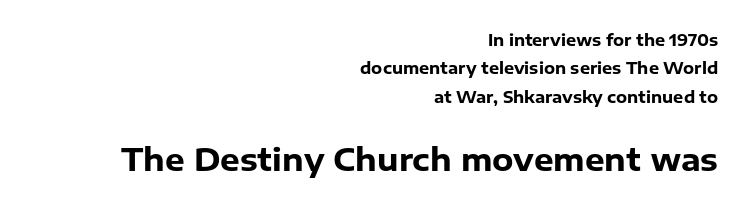
These lines are rendered in a variable-pitch font. A student would notice the bottom passage is typeset larger than what precedes it. If you drew a line through each stem, it would be perfectly vertical. The text block is weighted toward the right margin, trailing off unevenly leftward.
